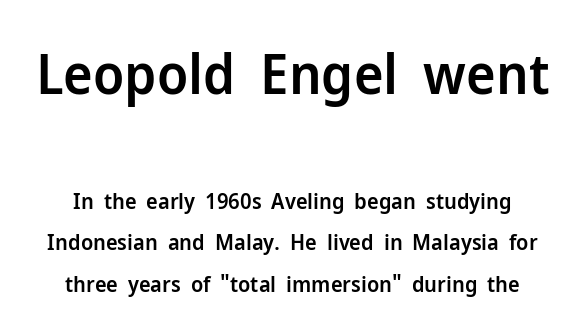
The image shows 56 px semibold sans-serif type, upright; set line spacing 1.89x, normal letter spacing, not underlined; the first (top) block is 2.55x larger; low stroke contrast and a medium x-height.
